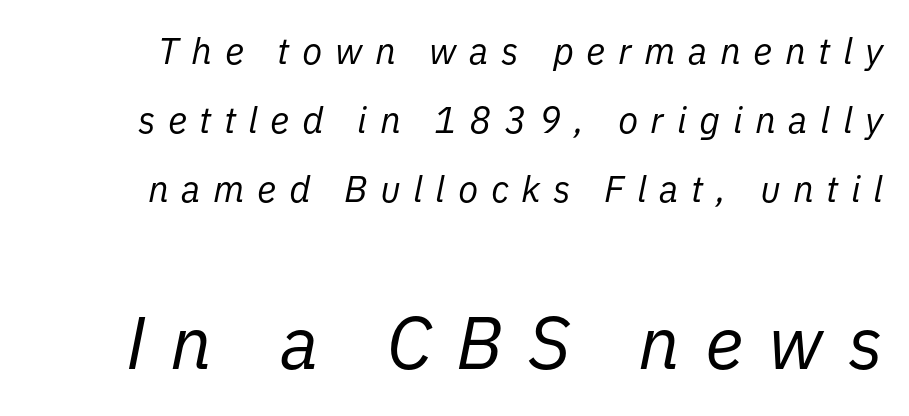
{"italic": "yes", "lean": "right", "slant_degrees": 11, "bold": "no", "weight": "regular", "width": "normal", "stroke_contrast": "low", "x_height": "medium", "monospaced": "no", "underline": "no", "line_spacing_ratio": 1.87, "letter_spacing": "wide", "letter_spacing_em": 0.34, "larger_block": "second", "size_ratio": 2.0, "glyph_px": 74}
